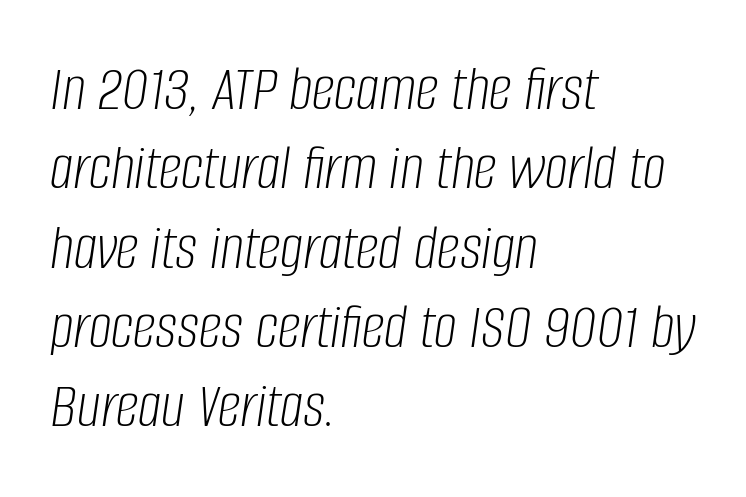
The gaps between neighbouring characters are ordinary and unremarkable. The rendering uses natural spacing where letterforms have individual widths. Plain, unruled lines of type. The axis of the letterforms is tilted away from vertical. These glyphs show unthickened strokes, regular width or finer.
